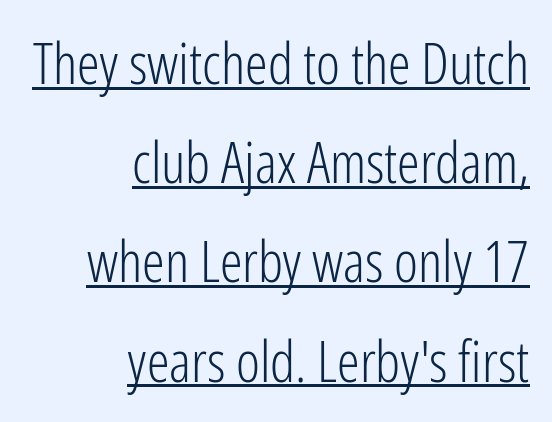
The image shows 57 px light, condensed sans-serif type, upright; set right-aligned, line spacing 1.74x, normal letter spacing, underlined; low stroke contrast and a medium x-height.
